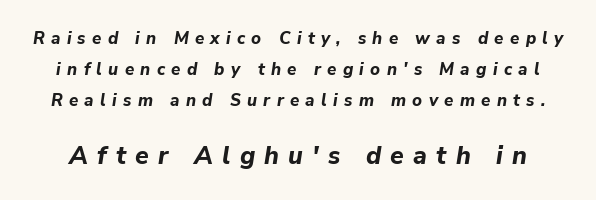
The image shows 25 px bold type, italic (leaning right); set line spacing 1.81x, unusually wide letter spacing (+0.37 em), not underlined; the second (bottom) block is 1.47x larger.
